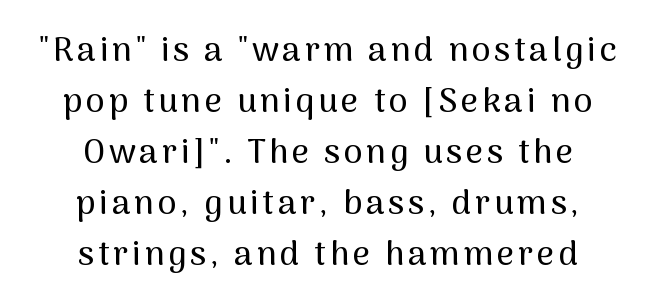
The image shows 34 px sans-serif type, upright; set centered, normal line spacing (1.5x), not underlined; medium stroke contrast and a medium x-height.
